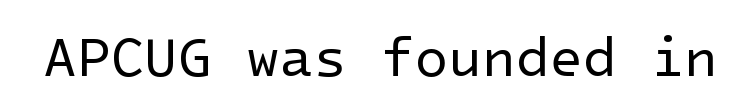
The image shows 55 px regular-weight sans-serif type, upright; set normal letter spacing, not underlined; low stroke contrast and a medium x-height.
